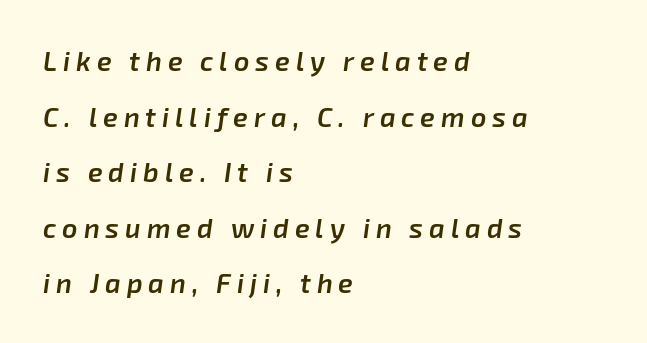
{"italic": "yes", "lean": "right", "slant_degrees": 8, "bold": "semi", "underline": "no", "align": "left", "line_spacing": "loose", "line_spacing_ratio": 2.06, "letter_spacing": "wide", "letter_spacing_em": 0.22, "glyph_px": 27}
